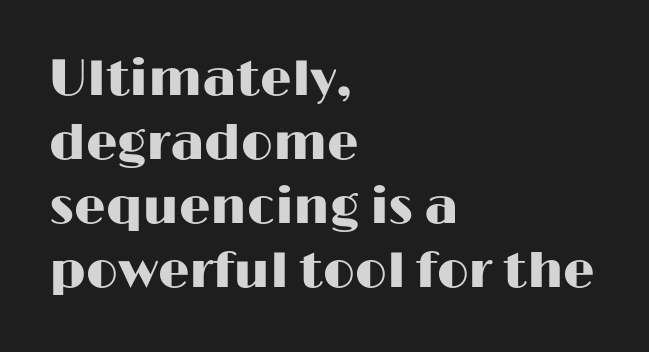
{"serif": "no", "italic": "no", "width": "wide", "stroke_contrast": "high", "x_height": "medium", "monospaced": "no", "underline": "no", "align": "left", "line_spacing": "normal", "line_spacing_ratio": 1.28, "letter_spacing": "normal", "letter_spacing_em": 0.0, "glyph_px": 50}
